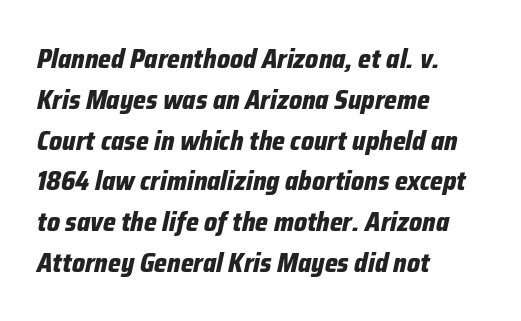
{"italic": "yes", "lean": "right", "slant_degrees": 12, "bold": "yes", "underline": "no", "align": "left", "line_spacing": "normal", "line_spacing_ratio": 1.51, "letter_spacing": "normal", "letter_spacing_em": 0.0, "glyph_px": 27}
